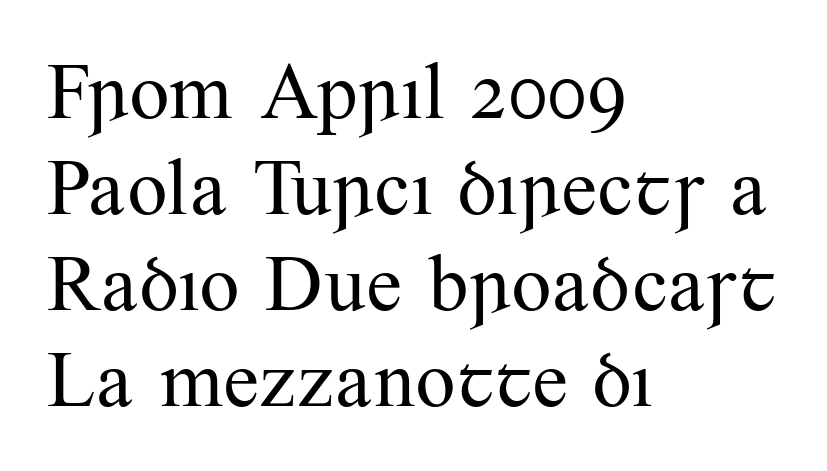
No extra ink here — the face is not bold. Old-style or modern, the face here clearly has serifs. The gap between lines stays unmarked. Note the varied advance widths — an 'i' is clearly narrower than an 'm'. All the whitespace from short lines collects on the right. This sample uses an upright cut, with every glyph sitting square on the baseline.
